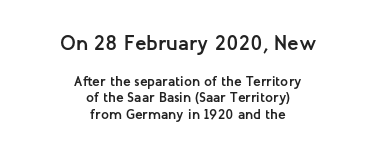
The image shows 21 px bold type, upright; set centered, line spacing 1.16x, normal letter spacing, not underlined; the first (top) block is 1.5x larger.
